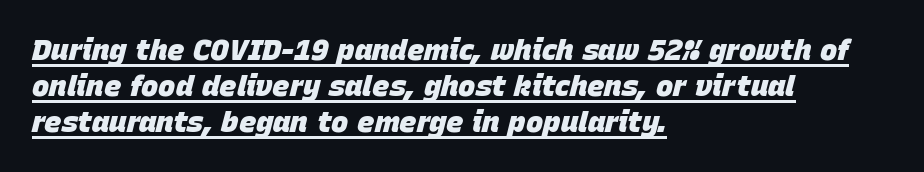
Q: Is the text bold? A: Yes.
Q: Is the text italic (slanted)? A: Yes, it leans right by about 15 degrees.
Q: Is the text underlined? A: Yes.
Q: How is the paragraph aligned? A: Left-aligned.
Q: Is the spacing between letters normal or unusually wide? A: Normal.
Q: Width (condensed, normal, or wide)? A: Normal.
Q: Stroke contrast? A: Low.
Q: x-height? A: Large.
Q: Monospaced? A: No.
